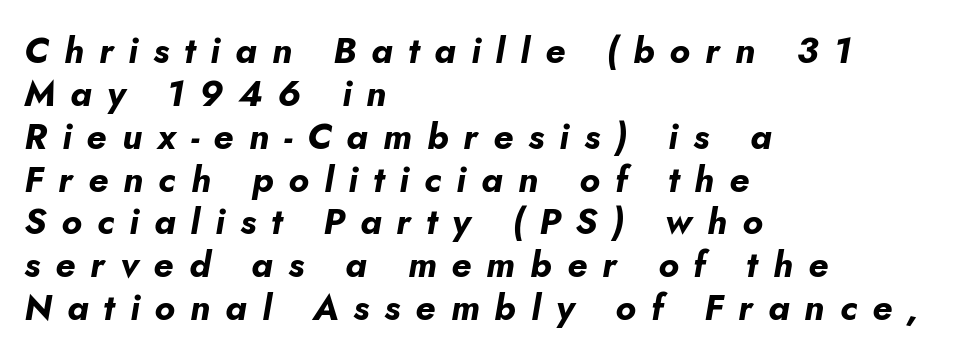
{"italic": "yes", "lean": "right", "slant_degrees": 5, "bold": "yes", "weight": "bold", "width": "normal", "stroke_contrast": "low", "x_height": "small", "monospaced": "no", "underline": "no", "align": "left", "line_spacing_ratio": 1.19, "letter_spacing": "wide", "letter_spacing_em": 0.42, "glyph_px": 36}
